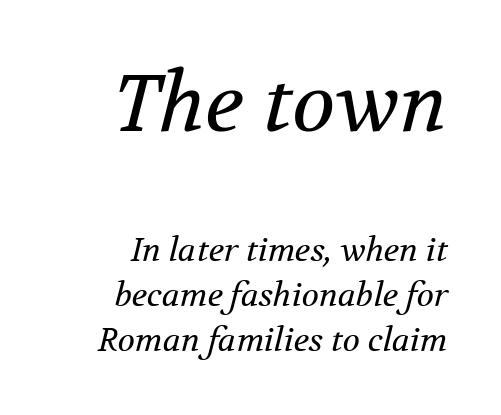
{"serif": "yes", "italic": "yes", "lean": "right", "slant_degrees": 12, "bold": "no", "weight": "regular", "width": "normal", "stroke_contrast": "medium", "x_height": "medium", "monospaced": "no", "underline": "no", "align": "right", "line_spacing": "normal", "line_spacing_ratio": 1.4, "letter_spacing": "normal", "letter_spacing_em": 0.0, "larger_block": "first", "size_ratio": 2.5, "glyph_px": 80}
